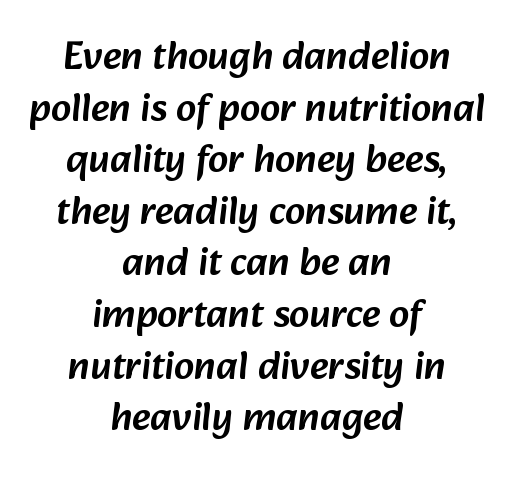
{"serif": "no", "width": "normal", "stroke_contrast": "low", "x_height": "medium", "monospaced": "no", "underline": "no", "align": "center", "line_spacing": "normal", "line_spacing_ratio": 1.29, "letter_spacing": "normal", "letter_spacing_em": 0.0, "glyph_px": 40}
